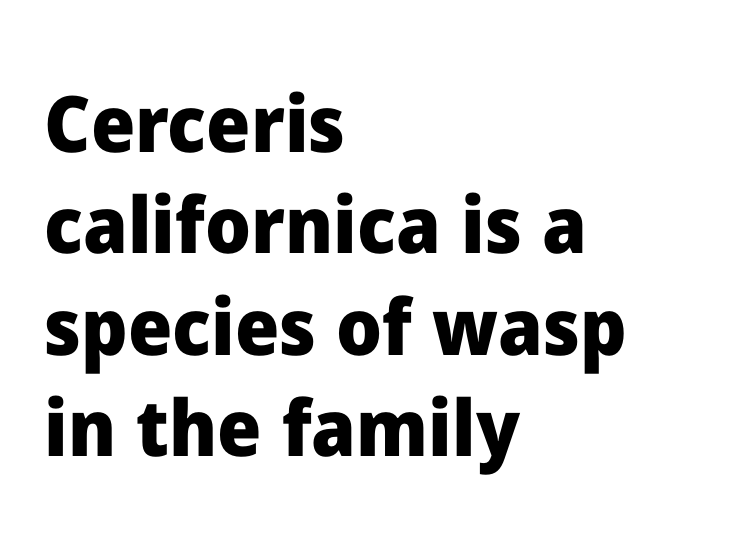
Q: Is the text bold? A: Yes.
Q: Is the text italic (slanted)? A: No, it is upright.
Q: Is the typeface a serif or a sans-serif typeface? A: Sans-serif.
Q: Is the text underlined? A: No.
Q: How is the paragraph aligned? A: Left-aligned.
Q: Is the spacing between letters normal or unusually wide? A: Normal.
Q: Is the spacing between lines tight, normal or loose? A: Normal.
Q: Width (condensed, normal, or wide)? A: Normal.
Q: Stroke contrast? A: Low.
Q: x-height? A: Medium.
Q: Monospaced? A: No.
